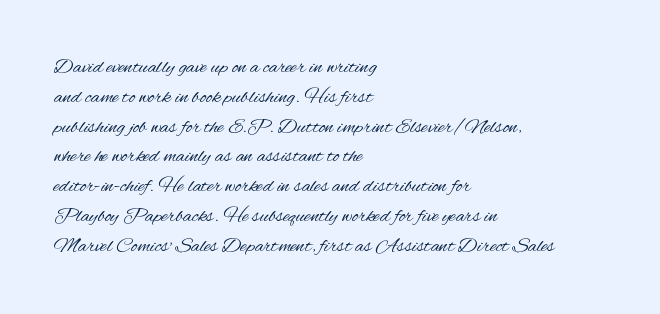
{"bold": "no", "underline": "no", "align": "left", "line_spacing": "normal", "line_spacing_ratio": 1.42, "letter_spacing": "normal", "letter_spacing_em": 0.0, "glyph_px": 21}
